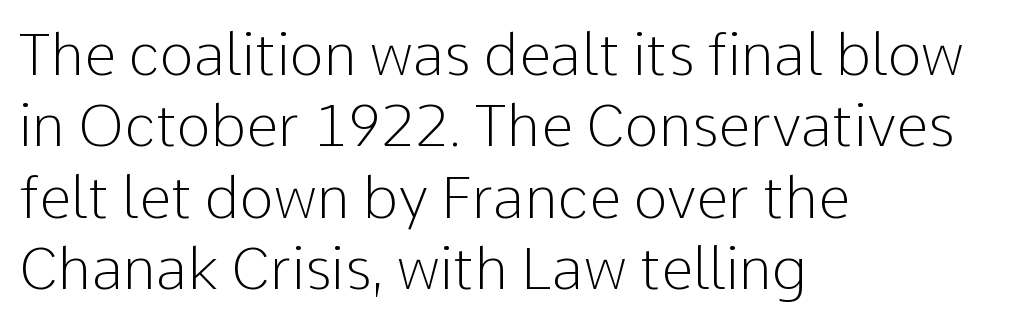
Is this a fixed-width face? No — the glyphs have proportional, varying widths. Classification — sans serif. The strokes carry an ordinary text weight at most. The rendering anchors every line to the left-hand side. Quick note: not italic, upright. Nobody touched the tracking dial on this one.
